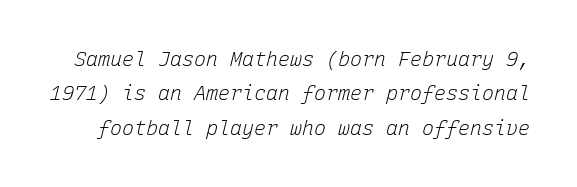
{"italic": "yes", "lean": "right", "slant_degrees": 15, "bold": "no", "underline": "no", "line_spacing_ratio": 1.72, "letter_spacing": "normal", "letter_spacing_em": 0.0, "glyph_px": 20}
